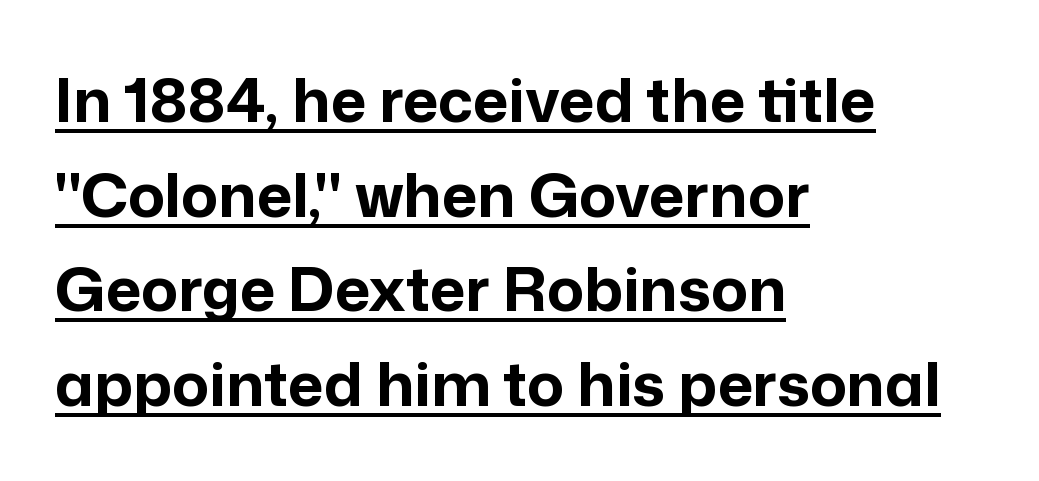
Q: Is the text bold? A: Yes.
Q: Is the text italic (slanted)? A: No, it is upright.
Q: Is the typeface a serif or a sans-serif typeface? A: Sans-serif.
Q: Is the text underlined? A: Yes.
Q: How is the paragraph aligned? A: Left-aligned.
Q: Is the spacing between letters normal or unusually wide? A: Normal.
Q: Is the spacing between lines tight, normal or loose? A: Normal.
Q: Width (condensed, normal, or wide)? A: Normal.
Q: Stroke contrast? A: Low.
Q: x-height? A: Medium.
Q: Monospaced? A: No.
